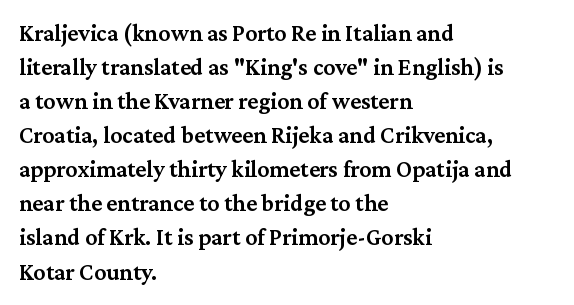
Bold? Not quite — semibold, heavier than regular but stopping short. Caption: standard tracking, unaltered. The setting favours the left margin, as ordinary paragraphs usually do. Leading matches the norm, producing a regular column. If you drew a line through each stem, it would be perfectly vertical. Bare-footed words on every line.
